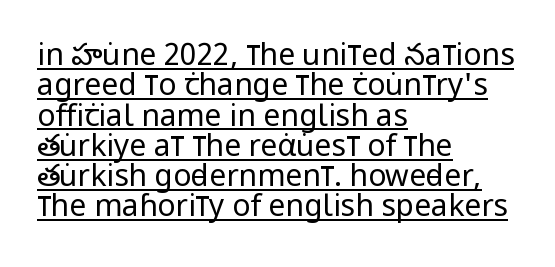
Q: Is the text bold? A: No.
Q: Is the text italic (slanted)? A: No, it is upright.
Q: Is the typeface a serif or a sans-serif typeface? A: Sans-serif.
Q: Is the text underlined? A: Yes.
Q: How is the paragraph aligned? A: Left-aligned.
Q: Is the spacing between letters normal or unusually wide? A: Normal.
Q: Is the spacing between lines tight, normal or loose? A: Tight.
Q: Width (condensed, normal, or wide)? A: Condensed.
Q: Stroke contrast? A: Low.
Q: x-height? A: Large.
Q: Monospaced? A: No.
